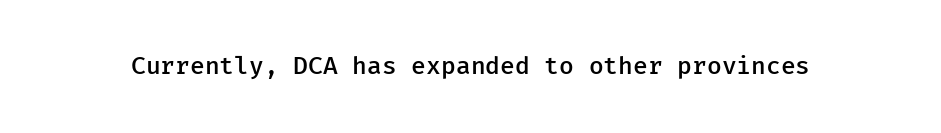
The image shows 24 px text type, upright; set normal letter spacing, not underlined.
